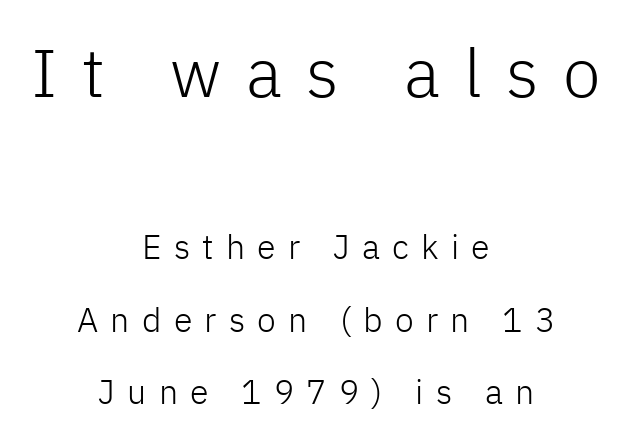
Rule under the text: the space is simply empty. The passage shown is typeset with a sans-serif family. Proportional: the letters do not fall into vertical columns. Leftover space on each line is divided equally before and after the words. What's the leading like? Stretched, with rows far apart. Loose tracking; the words dissolve into strings of separated letters.
